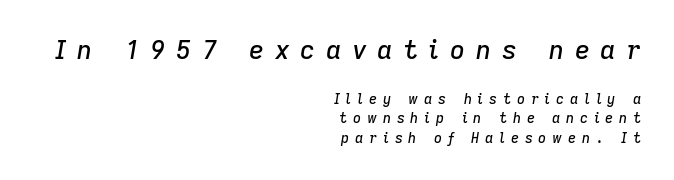
Is the block centered? No — it sits flush against the right margin. A typesetter would call this leading conventional body-copy spacing. Caption: expanded tracking, letters set apart. Characters are canted at an angle relative to the baseline's perpendicular. Decoration check: the copy has no underline.
